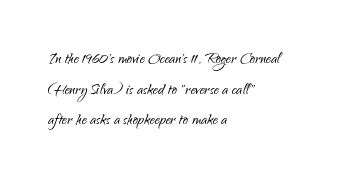
Q: Is the text bold? A: No.
Q: Is the text italic (slanted)? A: Yes.
Q: Is the text underlined? A: No.
Q: How is the paragraph aligned? A: Left-aligned.
Q: Is the spacing between letters normal or unusually wide? A: Normal.
Q: Is the spacing between lines tight, normal or loose? A: Normal.
